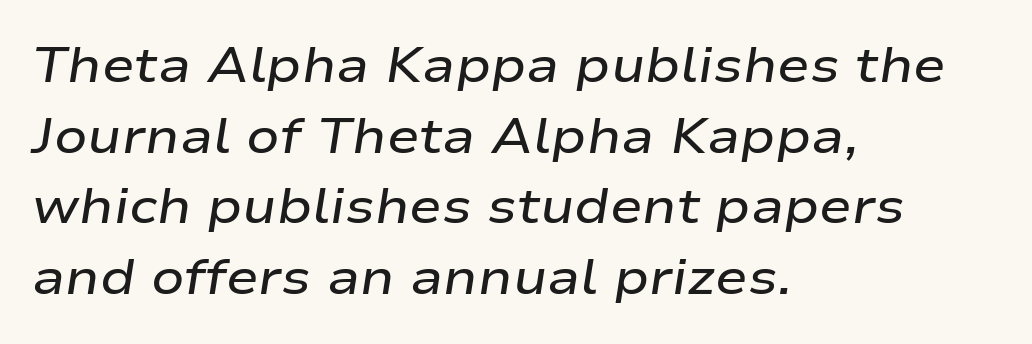
Q: Is the text bold? A: Semi-bold.
Q: Is the text italic (slanted)? A: Yes, it leans right by about 9 degrees.
Q: Is the text underlined? A: No.
Q: How is the paragraph aligned? A: Left-aligned.
Q: Is the spacing between letters normal or unusually wide? A: Normal.
Q: Is the spacing between lines tight, normal or loose? A: Normal.
Q: Width (condensed, normal, or wide)? A: Wide.
Q: Stroke contrast? A: Low.
Q: x-height? A: Medium.
Q: Monospaced? A: No.
